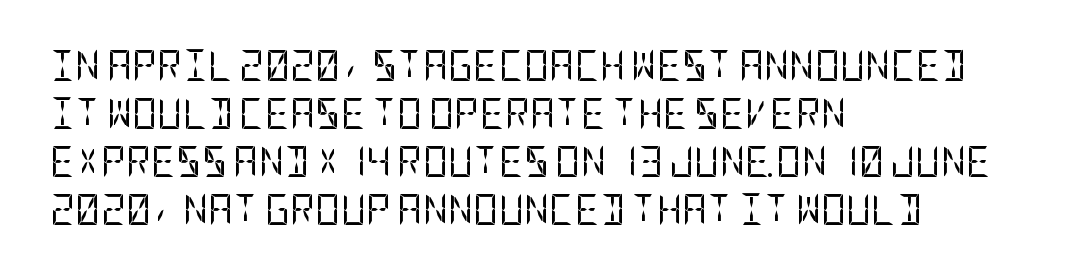
{"serif": "no", "italic": "no", "bold": "no", "weight": "regular", "width": "condensed", "stroke_contrast": "low", "x_height": "large", "underline": "no", "align": "left", "line_spacing": "normal", "line_spacing_ratio": 1.55, "letter_spacing": "normal", "letter_spacing_em": 0.0, "glyph_px": 31}
